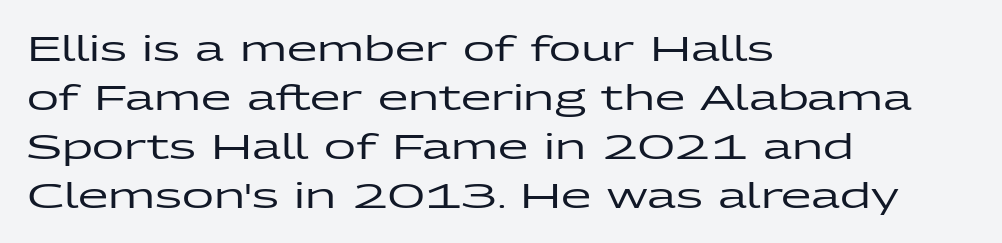
Are there feet on the stems? There aren't — it's a sans. Posture: vertical. This sample has the flowing, uneven cadence of proportional lettering. One glance says typical: line gaps are just what's usual.
